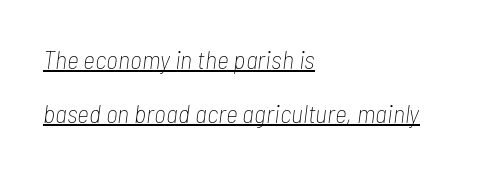
The face used here is rendered with its standard letterfit. If you drew a ruler down the left edge, every line would touch it. Like a heading marked for emphasis, these lines bear an underscore. These lines stand farther apart than default settings would place them.
